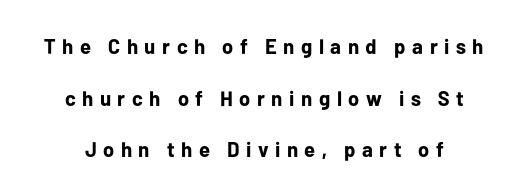
Q: Is the text bold? A: Yes.
Q: Is the text italic (slanted)? A: No, it is upright.
Q: Is the text underlined? A: No.
Q: Is the spacing between letters normal or unusually wide? A: Unusually wide.
Q: Is the spacing between lines tight, normal or loose? A: Loose.
